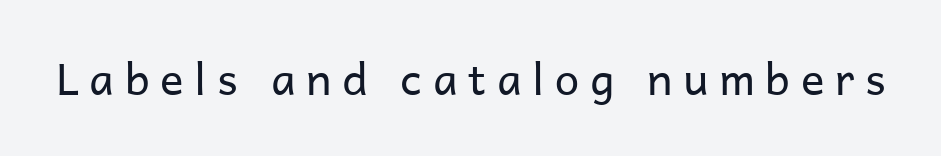
{"serif": "no", "italic": "no", "bold": "no", "weight": "regular", "width": "normal", "stroke_contrast": "low", "x_height": "medium", "monospaced": "no", "underline": "no", "letter_spacing": "wide", "letter_spacing_em": 0.24, "glyph_px": 44}
